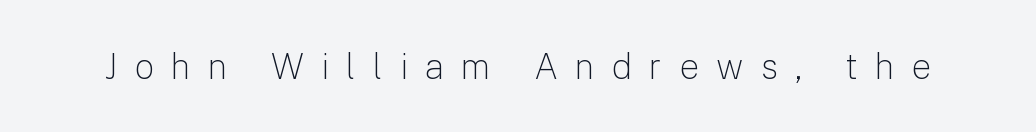
The image shows 35 px light sans-serif type, upright; set unusually wide letter spacing (+0.49 em), not underlined; low stroke contrast and a medium x-height.
